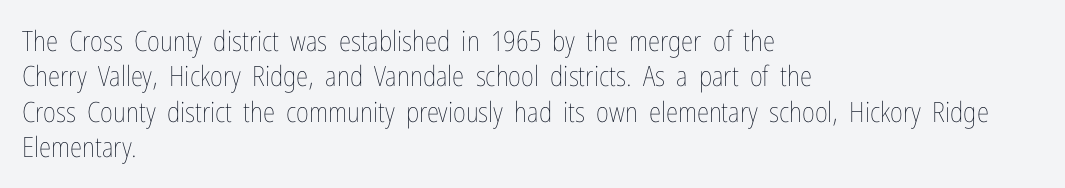
Q: Is the text bold? A: No.
Q: Is the text italic (slanted)? A: No, it is upright.
Q: Is the text underlined? A: No.
Q: How is the paragraph aligned? A: Left-aligned.
Q: Is the spacing between letters normal or unusually wide? A: Normal.
Q: Is the spacing between lines tight, normal or loose? A: Normal.
Q: Width (condensed, normal, or wide)? A: Condensed.
Q: Stroke contrast? A: Low.
Q: x-height? A: Medium.
Q: Monospaced? A: No.
